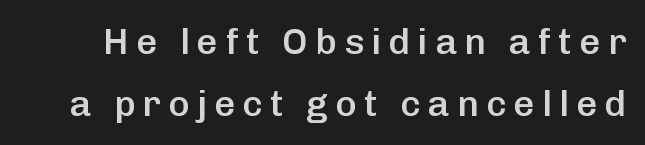
Q: Is the text bold? A: Semi-bold.
Q: Is the text italic (slanted)? A: No, it is upright.
Q: Is the typeface a serif or a sans-serif typeface? A: Sans-serif.
Q: Is the text underlined? A: No.
Q: Is the spacing between lines tight, normal or loose? A: Normal.
Q: Width (condensed, normal, or wide)? A: Normal.
Q: Stroke contrast? A: Low.
Q: x-height? A: Medium.
Q: Monospaced? A: No.
